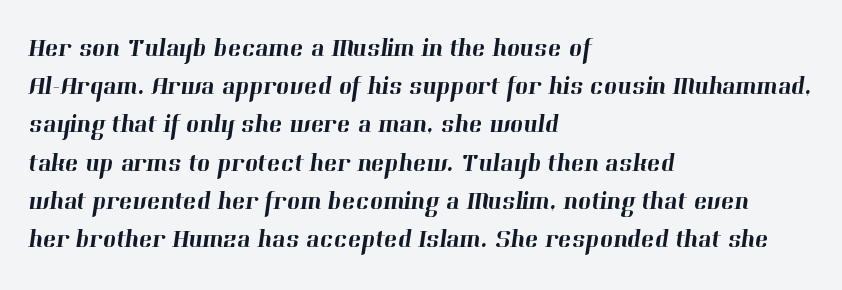
Q: Is the text underlined? A: No.
Q: How is the paragraph aligned? A: Left-aligned.
Q: Is the spacing between letters normal or unusually wide? A: Normal.
Q: Is the spacing between lines tight, normal or loose? A: Normal.
